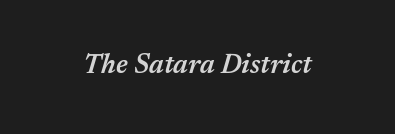
{"italic": "yes", "lean": "right", "slant_degrees": 17, "bold": "semi", "underline": "no", "letter_spacing": "normal", "letter_spacing_em": 0.0, "glyph_px": 27}
